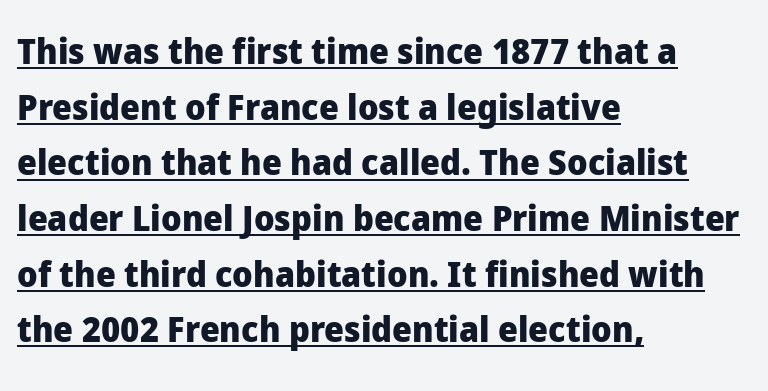
Q: Is the text bold? A: Yes.
Q: Is the text italic (slanted)? A: No, it is upright.
Q: Is the typeface a serif or a sans-serif typeface? A: Sans-serif.
Q: Is the text underlined? A: Yes.
Q: How is the paragraph aligned? A: Left-aligned.
Q: Is the spacing between letters normal or unusually wide? A: Normal.
Q: Is the spacing between lines tight, normal or loose? A: Normal.
Q: Width (condensed, normal, or wide)? A: Normal.
Q: Stroke contrast? A: Low.
Q: x-height? A: Medium.
Q: Monospaced? A: No.
